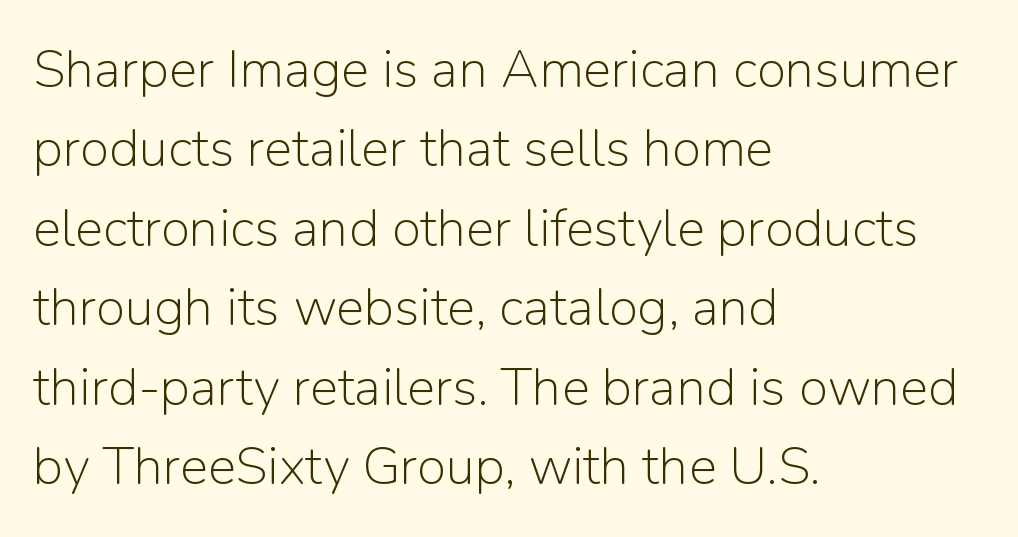
{"serif": "no", "italic": "no", "bold": "no", "weight": "light", "width": "normal", "stroke_contrast": "low", "x_height": "medium", "monospaced": "no", "underline": "no", "align": "left", "line_spacing": "normal", "line_spacing_ratio": 1.5, "letter_spacing": "normal", "letter_spacing_em": 0.0, "glyph_px": 53}
